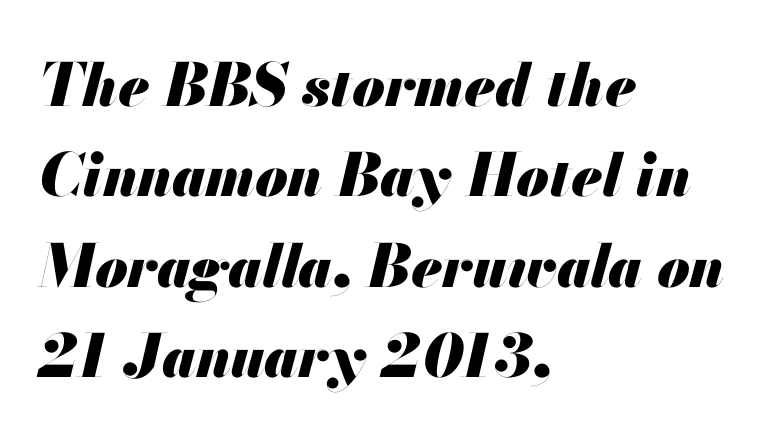
{"italic": "yes", "lean": "right", "slant_degrees": 13, "bold": "yes", "weight": "heavy", "width": "normal", "stroke_contrast": "medium", "x_height": "small", "monospaced": "no", "underline": "no", "align": "left", "line_spacing": "normal", "line_spacing_ratio": 1.53, "letter_spacing": "normal", "letter_spacing_em": 0.0, "glyph_px": 59}
